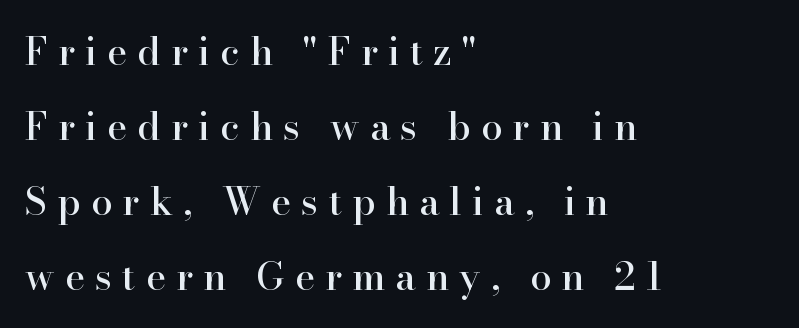
{"serif": "yes", "italic": "no", "width": "normal", "stroke_contrast": "high", "x_height": "small", "monospaced": "no", "underline": "no", "align": "left", "line_spacing": "loose", "line_spacing_ratio": 1.97, "letter_spacing": "wide", "letter_spacing_em": 0.27, "glyph_px": 38}
